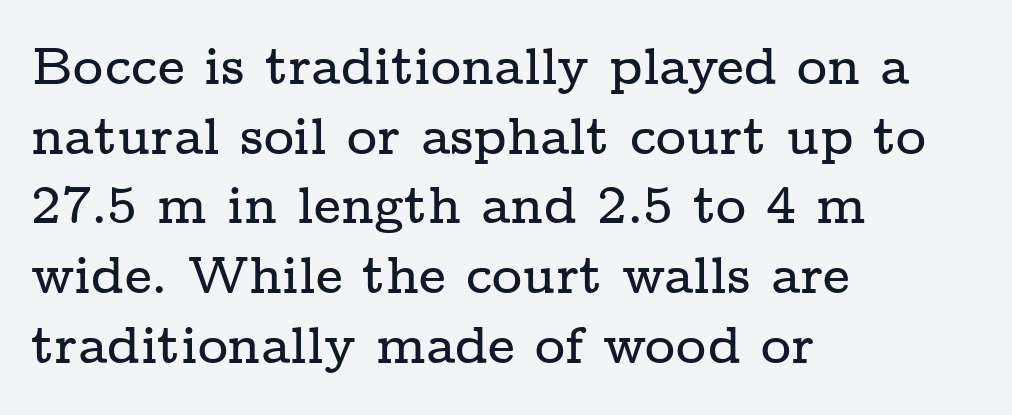
Where is the straight margin? On the left. Does the leading feel generous? No, just average. Old-style or modern, the face here clearly has serifs. The tracking reads as untouched default to a designer's eye. The lettering holds an erect, upright posture throughout. Underline: absent.
